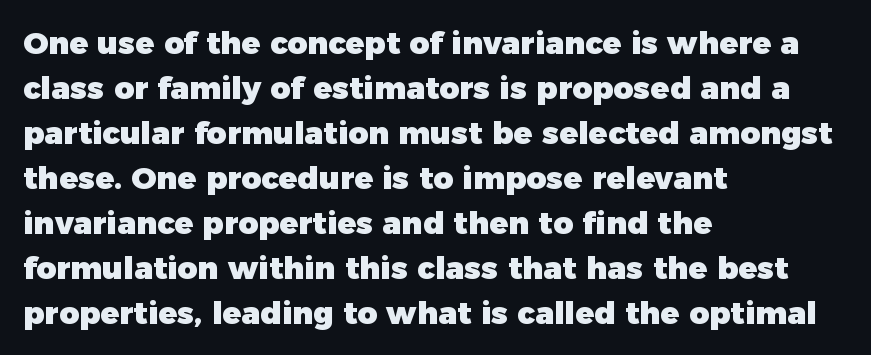
The specimen omits any rule beneath the text block's lines. Its strokes are broad and dark, the hallmark of bold type. Typeset ragged right — the left edge is the straight one. The letters advance in unequal steps, a hallmark of proportional type.
